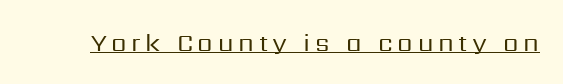
The image shows 25 px text type, upright; set underlined.
